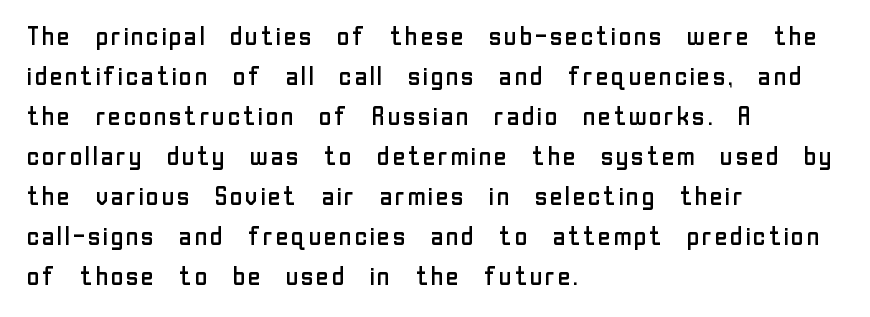
Descender tails drop into unmarked territory. Stroke mass is kept to a normal reading level or below. Default kerning and tracking; the words read as compact shapes. Teacher's note: observe the even left margin — that is flush-left alignment.
